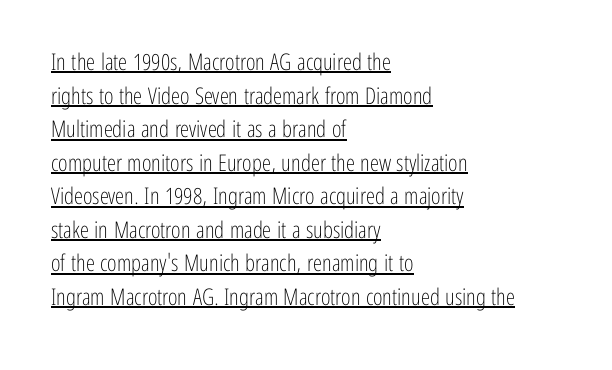
The compositor pushed each line to the left boundary. A typesetter would mark this as roman, not italic. The strokes are not fattened; the text isn't bold. No extra tracking has been applied to these lines. The specimen includes a rule beneath the text block's lines.
